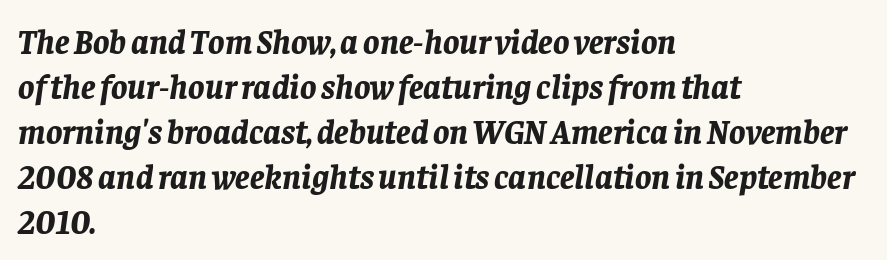
What weight is shown? A full bold with thick strokes. Rule under the text: the space is simply empty. Emphasis-style slanted type is in use. One-word summary of the alignment: left. Varying glyph widths throughout — classic text-font behaviour.
